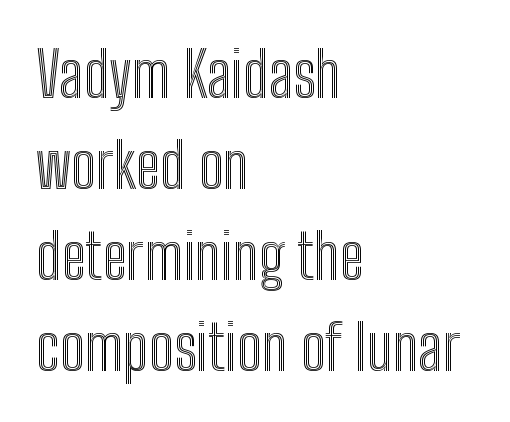
The image shows 62 px condensed type, upright; set left-aligned, normal line spacing (1.47x), normal letter spacing, not underlined; a medium x-height.
